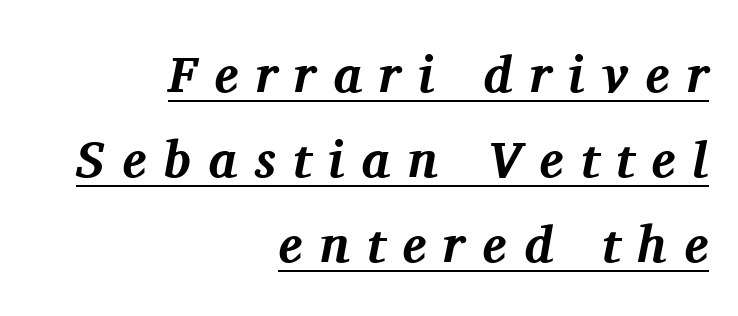
Q: Is the text bold? A: Yes.
Q: Is the text italic (slanted)? A: Yes, it leans right by about 11 degrees.
Q: Is the typeface a serif or a sans-serif typeface? A: Serif.
Q: Is the text underlined? A: Yes.
Q: How is the paragraph aligned? A: Right-aligned.
Q: Is the spacing between letters normal or unusually wide? A: Unusually wide.
Q: Is the spacing between lines tight, normal or loose? A: Normal.
Q: Width (condensed, normal, or wide)? A: Normal.
Q: Stroke contrast? A: Medium.
Q: x-height? A: Medium.
Q: Monospaced? A: No.
